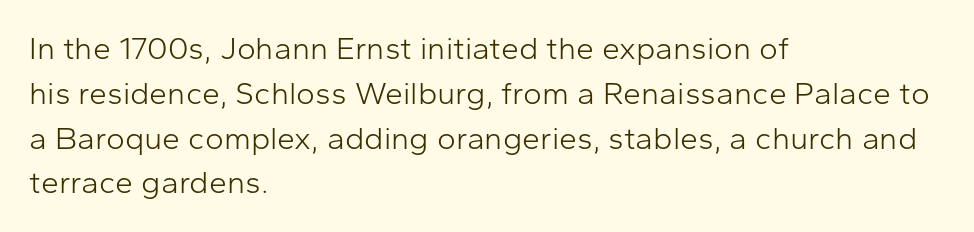
These lines are rendered in a variable-pitch font. Spacing between characters is what you'd get straight out of the box. The weight would be labelled regular, book, light, or lighter still. The specimen reads as upright at a glance. Bare-footed words on every line.
